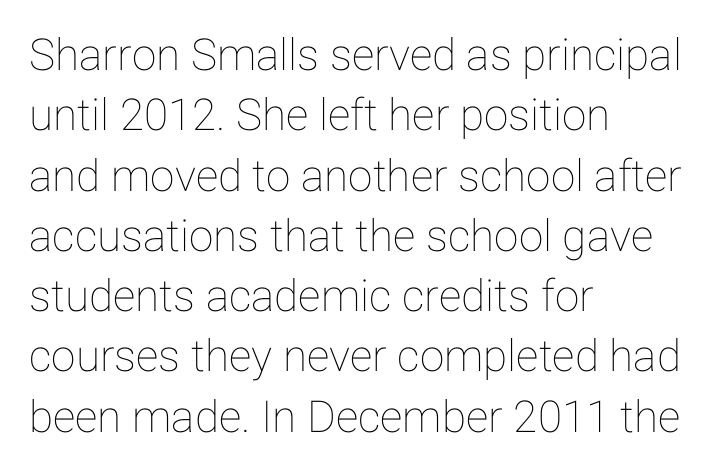
The image shows 44 px text type, upright; set left-aligned, normal line spacing (1.37x), normal letter spacing, not underlined; low stroke contrast and a medium x-height.
